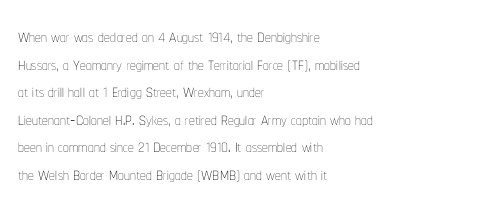
{"italic": "no", "bold": "no", "underline": "no", "align": "left", "line_spacing_ratio": 1.2, "letter_spacing": "normal", "letter_spacing_em": 0.0, "glyph_px": 23}
